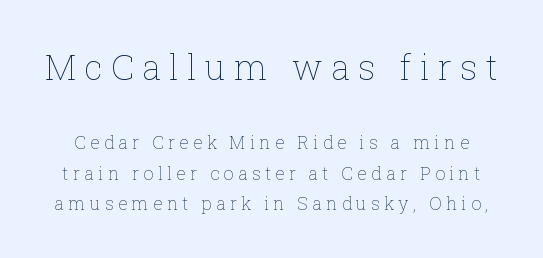
Q: Is the text bold? A: No.
Q: Is the text italic (slanted)? A: No, it is upright.
Q: Is the text underlined? A: No.
Q: Is the spacing between letters normal or unusually wide? A: Unusually wide.
Q: Is the spacing between lines tight, normal or loose? A: Normal.
Q: Which block of text is set in a larger size, the first (top) or the second (bottom)? A: The first (top) one.
Q: Width (condensed, normal, or wide)? A: Normal.
Q: Stroke contrast? A: Low.
Q: x-height? A: Medium.
Q: Monospaced? A: No.
